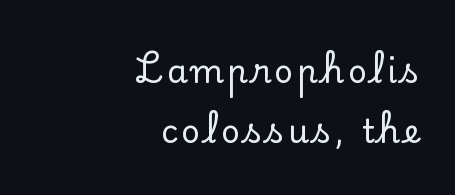
Q: Is the text italic (slanted)? A: No, it is upright.
Q: Is the typeface a serif or a sans-serif typeface? A: Serif.
Q: Is the text underlined? A: No.
Q: How is the paragraph aligned? A: Right-aligned.
Q: Width (condensed, normal, or wide)? A: Normal.
Q: Stroke contrast? A: Low.
Q: x-height? A: Small.
Q: Monospaced? A: No.
